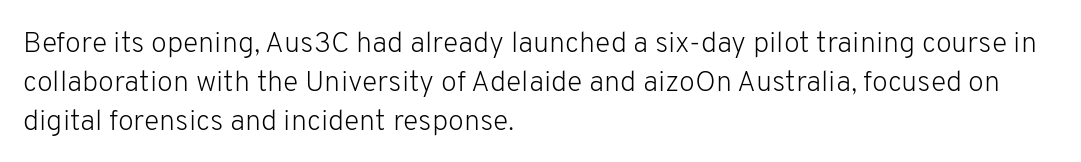
{"serif": "no", "italic": "no", "bold": "no", "weight": "light", "width": "normal", "stroke_contrast": "low", "x_height": "medium", "monospaced": "no", "underline": "no", "align": "left", "line_spacing": "normal", "line_spacing_ratio": 1.34, "letter_spacing": "normal", "letter_spacing_em": 0.0, "glyph_px": 29}
